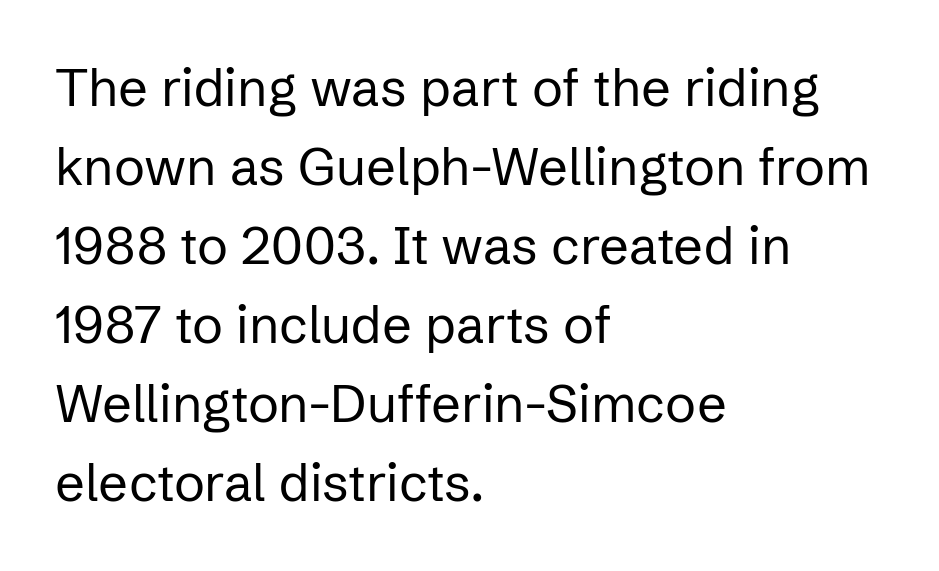
{"serif": "no", "italic": "no", "bold": "no", "weight": "regular", "width": "normal", "stroke_contrast": "low", "x_height": "medium", "monospaced": "no", "underline": "no", "align": "left", "line_spacing": "normal", "line_spacing_ratio": 1.52, "letter_spacing": "normal", "letter_spacing_em": 0.0, "glyph_px": 52}
